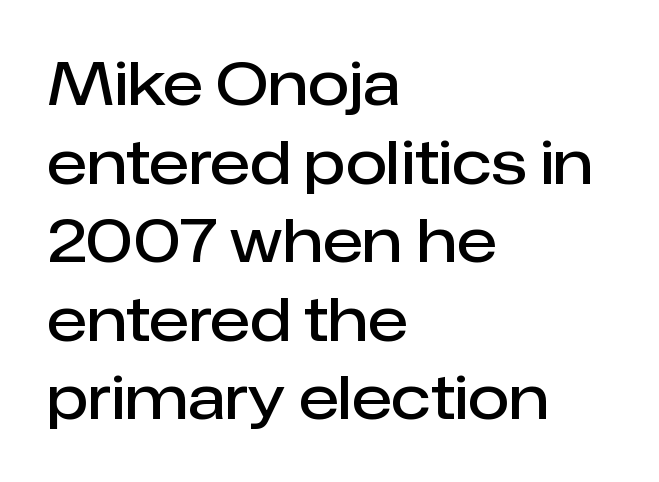
The image shows 60 px semibold sans-serif type, upright; set left-aligned, normal line spacing (1.31x), normal letter spacing, not underlined; low stroke contrast and a medium x-height.
